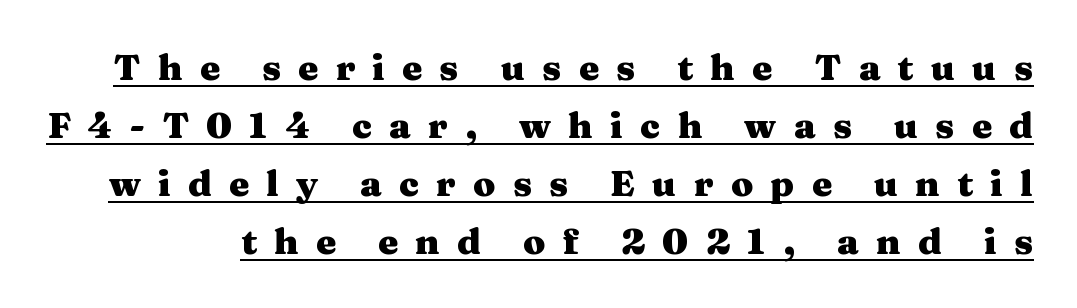
A typesetter would call this leading conventional body-copy spacing. This is underlined copy, the kind a proofreader might mark for attention. The letters advance in unequal steps, a hallmark of proportional type. I'd call this a serif setting — the letters wear small feet. Every stem runs plumb, perpendicular to the baseline.
